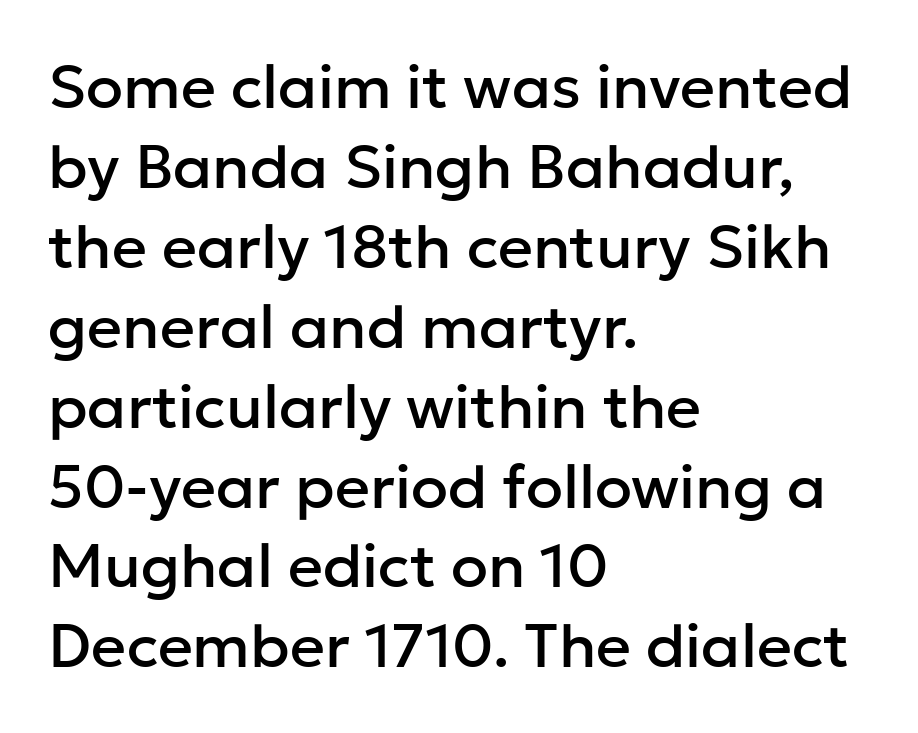
These lines are composed in type without serifs. Interline gaps are of average width in this sample. The lettering stays uniformly vertical, giving the passage a roman look. Horizontal alignment here is leftward, the default for most running prose. Here the designer chose a conventional face with non-uniform glyph widths.
